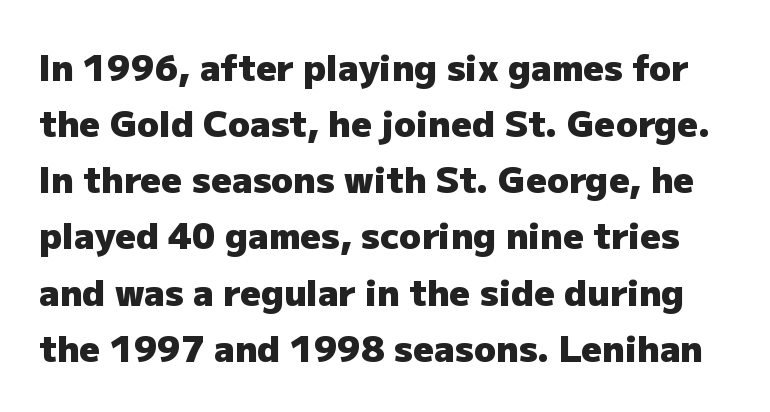
{"serif": "no", "italic": "no", "bold": "yes", "weight": "heavy", "width": "normal", "stroke_contrast": "low", "x_height": "medium", "monospaced": "no", "underline": "no", "line_spacing": "normal", "line_spacing_ratio": 1.56, "letter_spacing": "normal", "letter_spacing_em": 0.0, "glyph_px": 36}
